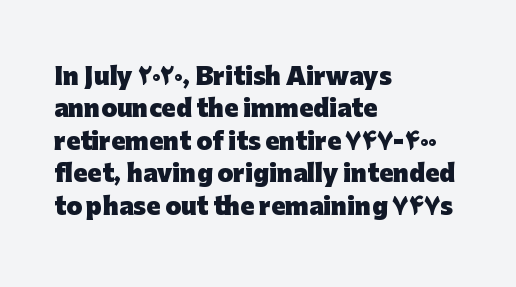
The image shows 23 px bold type, upright; set left-aligned, normal line spacing (1.41x), normal letter spacing, not underlined.
